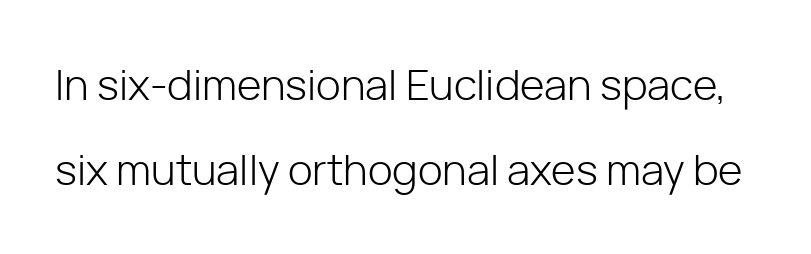
Summary of vertical rhythm: relaxed, with wide interline spacing. The typography opts for an upright posture over an oblique one. Varying glyph widths throughout — classic text-font behaviour. Classification — sans serif.
